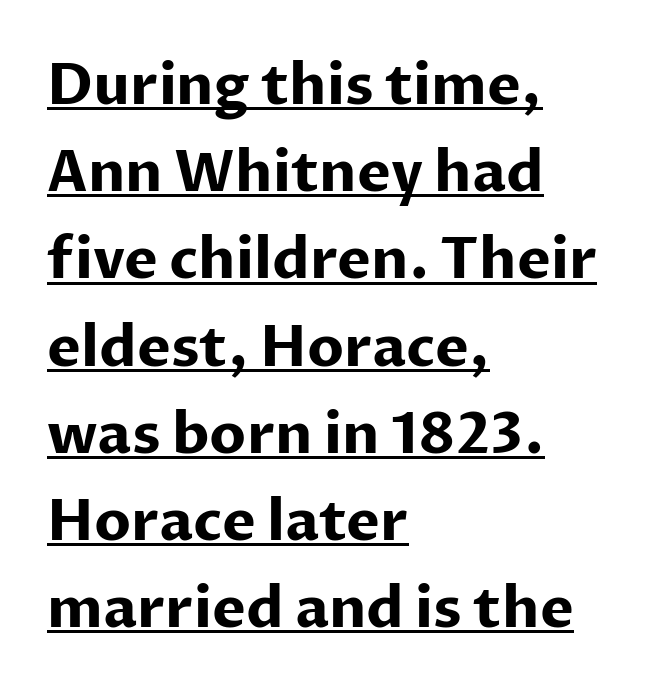
The image shows 57 px bold sans-serif type, upright; set left-aligned, normal line spacing (1.53x), normal letter spacing, underlined; low stroke contrast and a medium x-height.
